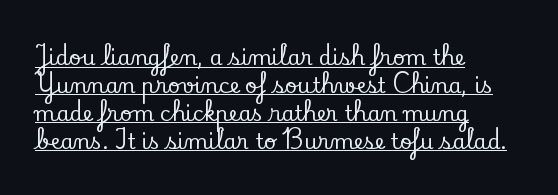
Notice how a bar underscores the lettering throughout. A typesetter would call this zero additional tracking. Do the letters lean? They stand straight. Notice how the passage keeps a crisp vertical edge on the left only. How would I describe the line gaps? Plain and ordinary.
